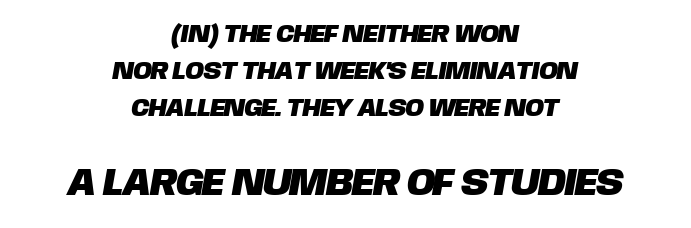
Compared with a flush-left layout, this one balances lines on the center instead. The rendering uses natural spacing where letterforms have individual widths. Which chunk is bigger? The second one — the bottom block dwarfs the top. Does the leading feel generous? No, just average. Honestly, there is no underline to notice here at all. Unlike a traditional serif, this face leaves its strokes unadorned.
